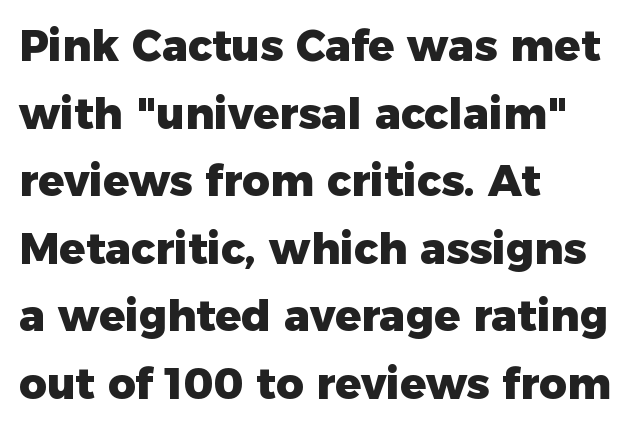
The image shows 43 px heavy sans-serif type, upright; set left-aligned, normal line spacing (1.57x), normal letter spacing, not underlined; low stroke contrast and a medium x-height.
